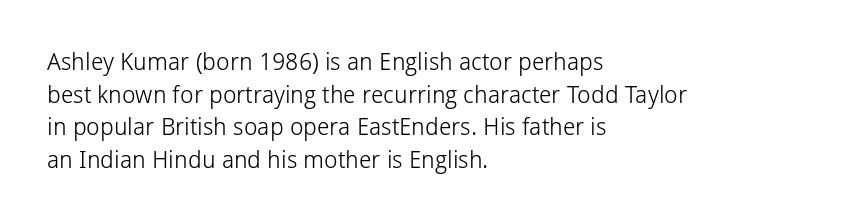
{"italic": "no", "bold": "no", "underline": "no", "align": "left", "line_spacing": "normal", "line_spacing_ratio": 1.36, "letter_spacing": "normal", "letter_spacing_em": 0.0, "glyph_px": 24}
